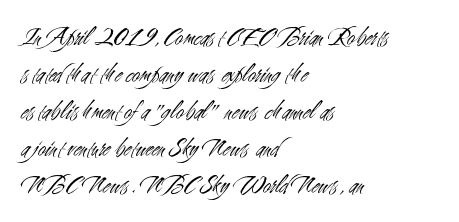
{"bold": "no", "underline": "no", "align": "left", "line_spacing": "normal", "line_spacing_ratio": 1.37, "letter_spacing": "normal", "letter_spacing_em": 0.0, "glyph_px": 27}
